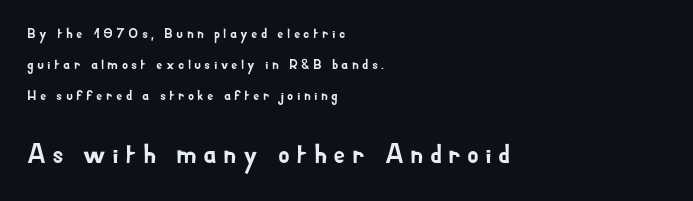
The image shows 27 px text type, upright; set left-aligned, loose line spacing (2.21x), unusually wide letter spacing (+0.23 em), not underlined; the second (bottom) block is 1.93x larger.
